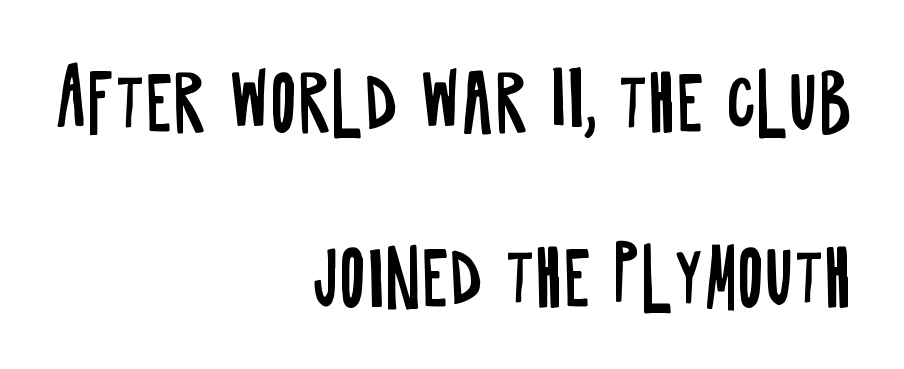
This sample has the flowing, uneven cadence of proportional lettering. Notice how the stems are strictly vertical — no italics here. Stroke thickness stays within the range of a standard reading face or lighter. Honestly, the rows look like they've been pulled way apart.
